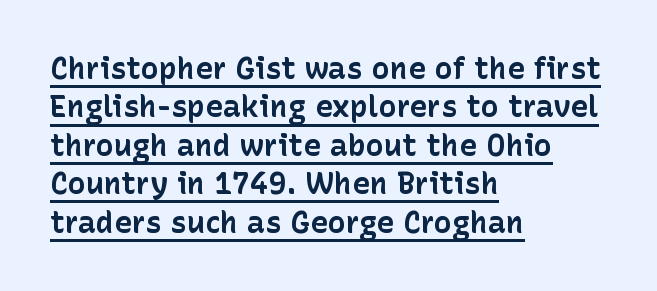
Compared with typical paragraphs, the rows here are spaced about the same. A baseline rule has been typeset under these characters. What stands out about the letter spacing? Nothing — it is the standard amount. Observe the absence of serifs on each vertical stroke in this sample.
